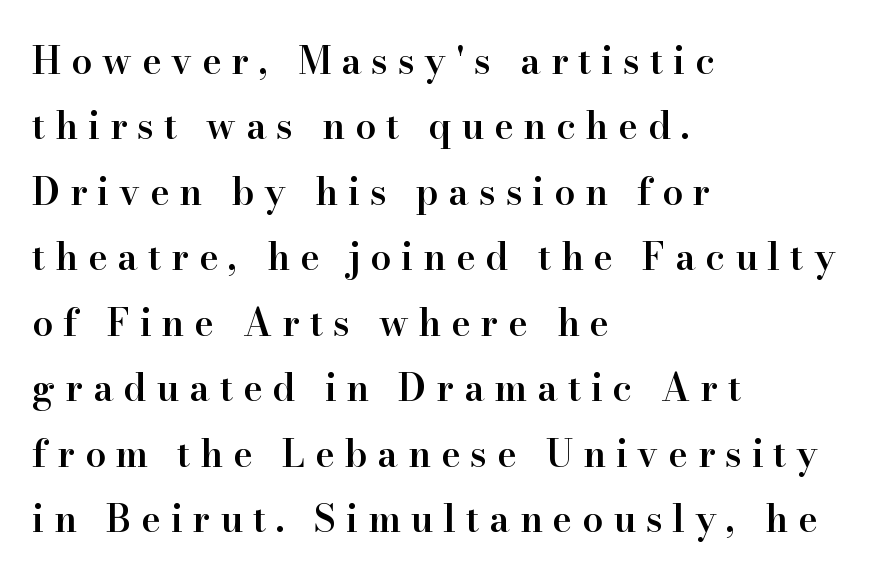
Q: Is the text bold? A: Semi-bold.
Q: Is the text italic (slanted)? A: No, it is upright.
Q: Is the typeface a serif or a sans-serif typeface? A: Serif.
Q: Is the text underlined? A: No.
Q: How is the paragraph aligned? A: Left-aligned.
Q: Is the spacing between letters normal or unusually wide? A: Unusually wide.
Q: Width (condensed, normal, or wide)? A: Normal.
Q: Stroke contrast? A: High.
Q: x-height? A: Small.
Q: Monospaced? A: No.
